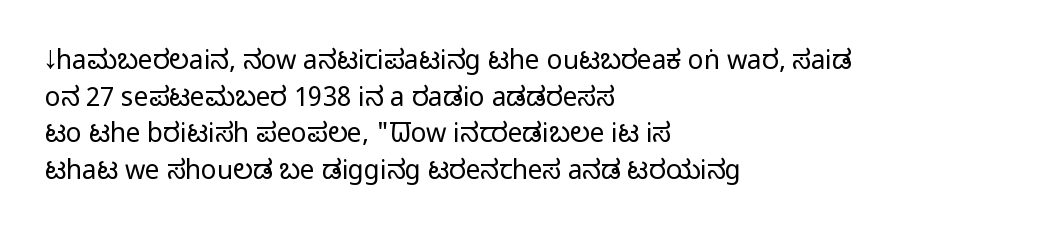
The image shows 26 px text type, upright; set left-aligned, normal line spacing (1.41x), normal letter spacing, not underlined.
